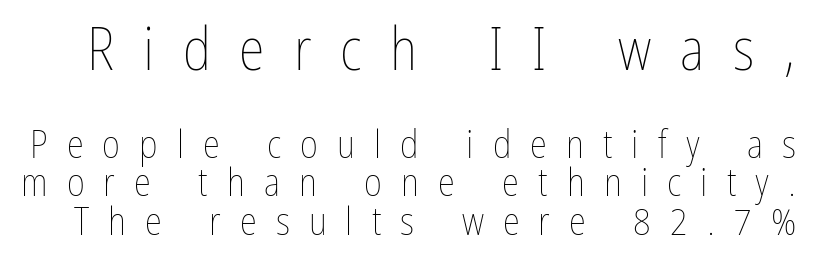
{"italic": "no", "bold": "no", "weight": "thin", "width": "condensed", "stroke_contrast": "low", "x_height": "medium", "monospaced": "no", "underline": "no", "line_spacing": "tight", "line_spacing_ratio": 0.99, "letter_spacing": "wide", "letter_spacing_em": 0.49, "larger_block": "first", "size_ratio": 1.51, "glyph_px": 59}
